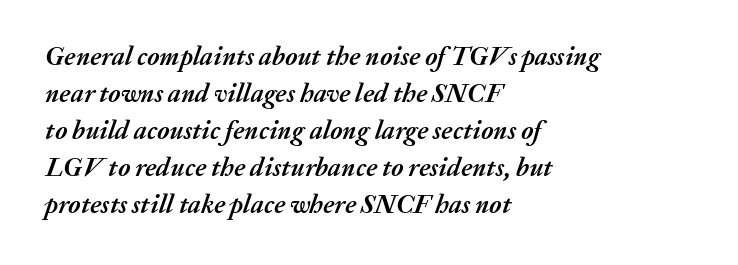
Q: Is the text bold? A: Yes.
Q: Is the text italic (slanted)? A: Yes, it leans right by about 20 degrees.
Q: Is the text underlined? A: No.
Q: How is the paragraph aligned? A: Left-aligned.
Q: Is the spacing between letters normal or unusually wide? A: Normal.
Q: Is the spacing between lines tight, normal or loose? A: Normal.
